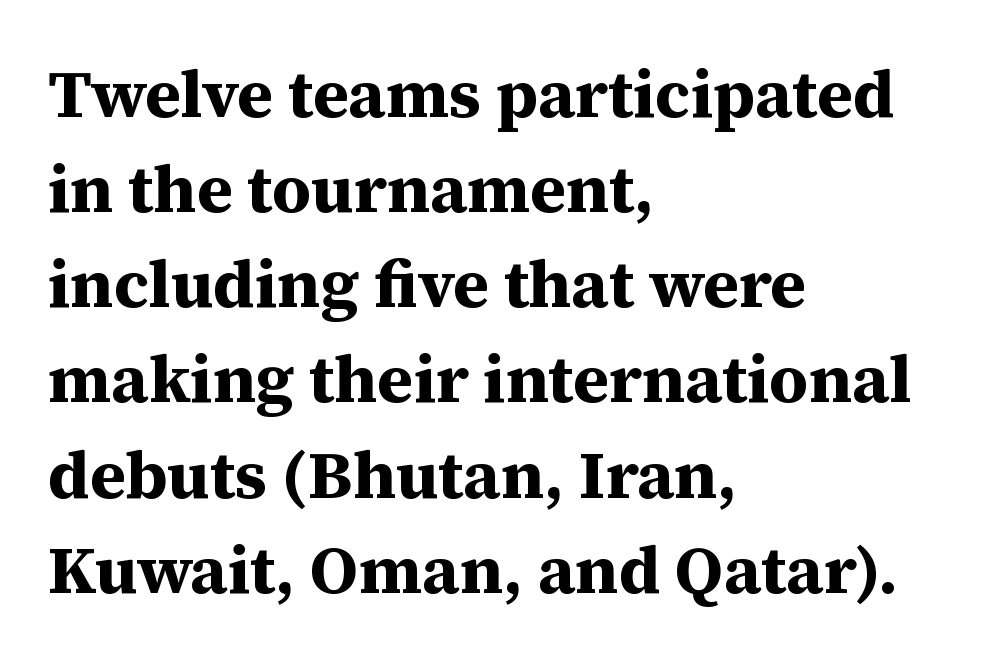
Descenders are the only things crossing below the line. Think of a printed novel: that variable character pitch is what you see here. The rendering uses a bold face; every stroke is thick and dark. Compared with typical body copy, the letter spacing here is the same.
